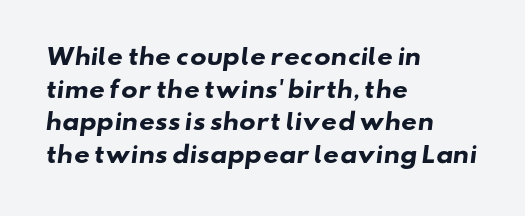
Q: Is the text bold? A: Yes.
Q: Is the text underlined? A: No.
Q: How is the paragraph aligned? A: Left-aligned.
Q: Is the spacing between letters normal or unusually wide? A: Normal.
Q: Is the spacing between lines tight, normal or loose? A: Normal.
